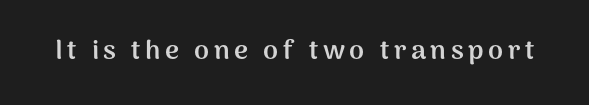
Q: Is the text bold? A: Yes.
Q: Is the text italic (slanted)? A: No, it is upright.
Q: Is the text underlined? A: No.
